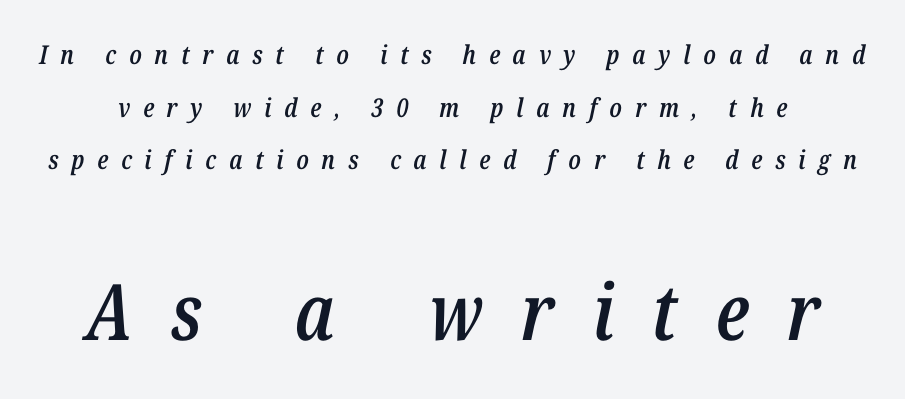
Q: Is the text bold? A: Semi-bold.
Q: Is the text italic (slanted)? A: Yes, it leans right by about 12 degrees.
Q: Is the text underlined? A: No.
Q: Is the spacing between letters normal or unusually wide? A: Unusually wide.
Q: Is the spacing between lines tight, normal or loose? A: Loose.
Q: Which block of text is set in a larger size, the first (top) or the second (bottom)? A: The second (bottom) one.
Q: Width (condensed, normal, or wide)? A: Condensed.
Q: Stroke contrast? A: Low.
Q: x-height? A: Medium.
Q: Monospaced? A: No.
